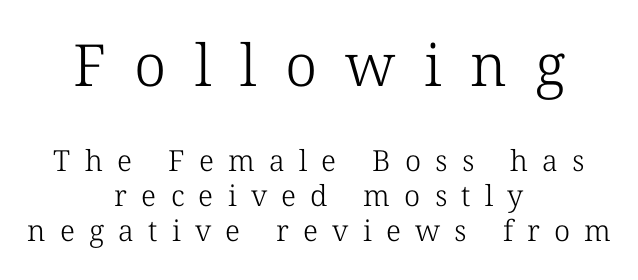
Compare the two chunks: the upper has the greater cap height. The type family on display is of the serif kind. Words appear elongated and porous because spacing is wide. The letters advance in unequal steps, a hallmark of proportional type. No word sits above an underline. The font is comparable to plain body text, perhaps lighter.
